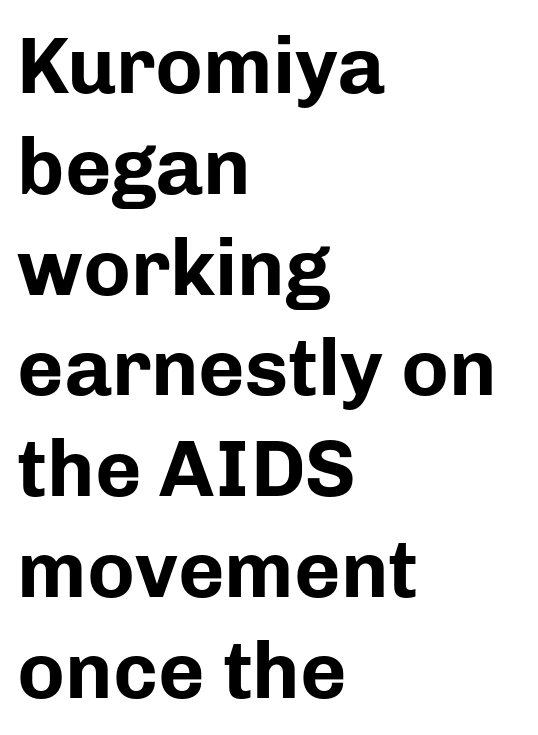
{"serif": "no", "italic": "no", "bold": "yes", "weight": "bold", "width": "normal", "stroke_contrast": "low", "x_height": "medium", "monospaced": "no", "underline": "no", "align": "left", "line_spacing": "normal", "line_spacing_ratio": 1.26, "letter_spacing": "normal", "letter_spacing_em": 0.0, "glyph_px": 80}
